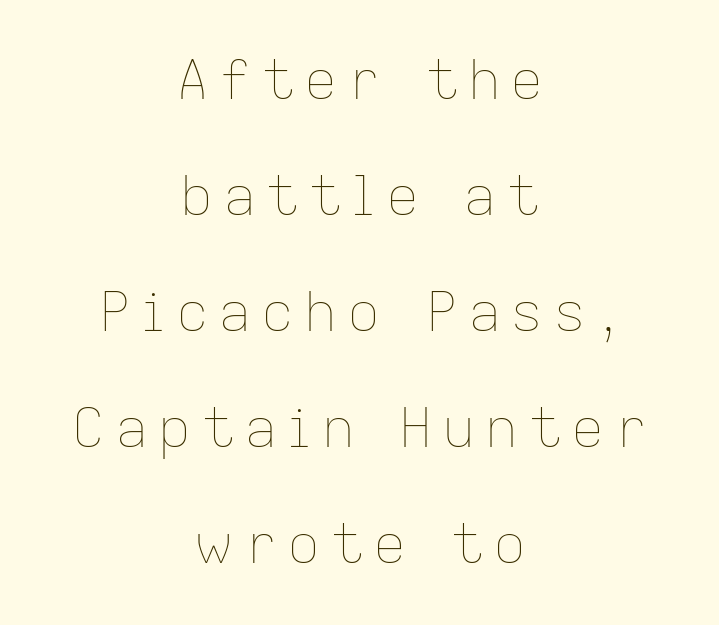
The image shows 55 px thin type, upright; set centered, loose line spacing (2.11x), not underlined; low stroke contrast and a medium x-height.
